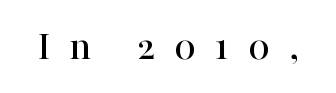
Q: Is the text italic (slanted)? A: No, it is upright.
Q: Is the typeface a serif or a sans-serif typeface? A: Serif.
Q: Is the text underlined? A: No.
Q: Is the spacing between letters normal or unusually wide? A: Unusually wide.
Q: Width (condensed, normal, or wide)? A: Normal.
Q: Stroke contrast? A: High.
Q: x-height? A: Medium.
Q: Monospaced? A: No.
